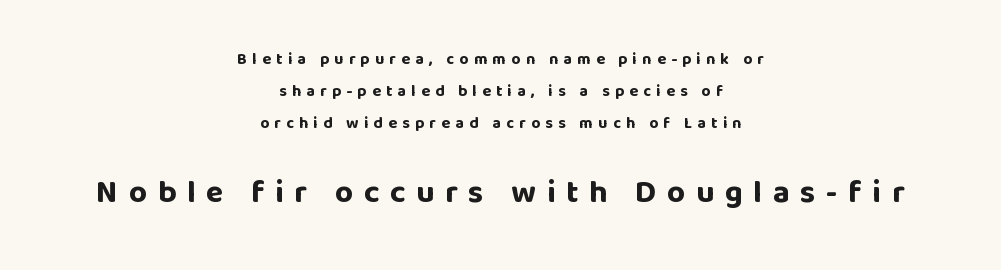
Q: Is the text bold? A: Yes.
Q: Is the text italic (slanted)? A: No, it is upright.
Q: Is the typeface a serif or a sans-serif typeface? A: Sans-serif.
Q: Is the text underlined? A: No.
Q: How is the paragraph aligned? A: Centered.
Q: Is the spacing between letters normal or unusually wide? A: Unusually wide.
Q: Is the spacing between lines tight, normal or loose? A: Loose.
Q: Which block of text is set in a larger size, the first (top) or the second (bottom)? A: The second (bottom) one.
Q: Width (condensed, normal, or wide)? A: Normal.
Q: Stroke contrast? A: Low.
Q: x-height? A: Large.
Q: Monospaced? A: No.
